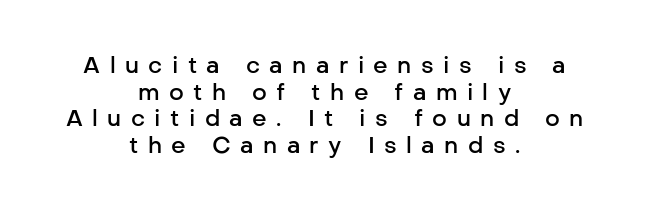
Q: Is the text bold? A: Semi-bold.
Q: Is the text italic (slanted)? A: No, it is upright.
Q: Is the text underlined? A: No.
Q: How is the paragraph aligned? A: Centered.
Q: Is the spacing between letters normal or unusually wide? A: Unusually wide.
